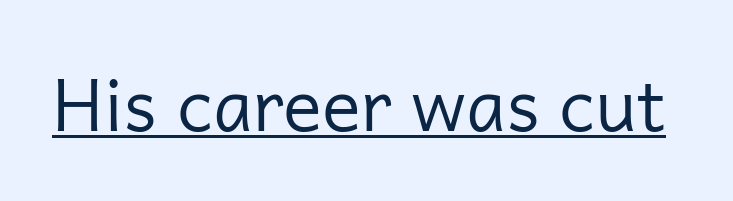
The face used here appears with an underline applied. The strokes are not fattened; the text isn't bold. You can tell from the bare stems that sans-serif type was used. Varying glyph widths throughout — classic text-font behaviour. The axis of the letterforms is exactly vertical. Nothing unusual about the tracking: characters are spaced as the font intends.
